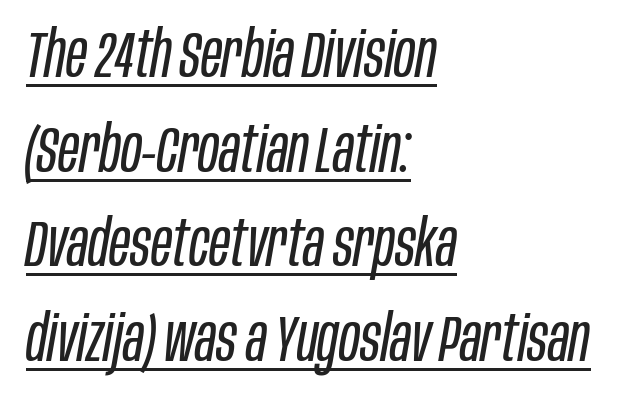
Decoration check: the copy is underlined. The space between consecutive lines is moderate. These lines stack with their left ends in a neat column. Stem width sits at or under what a default text font uses. Designer's note — italics engaged.
